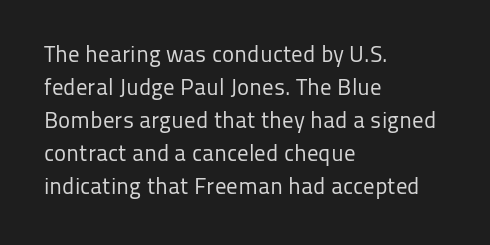
Q: Is the text bold? A: No.
Q: Is the text italic (slanted)? A: No, it is upright.
Q: Is the text underlined? A: No.
Q: How is the paragraph aligned? A: Left-aligned.
Q: Is the spacing between letters normal or unusually wide? A: Normal.
Q: Is the spacing between lines tight, normal or loose? A: Normal.
